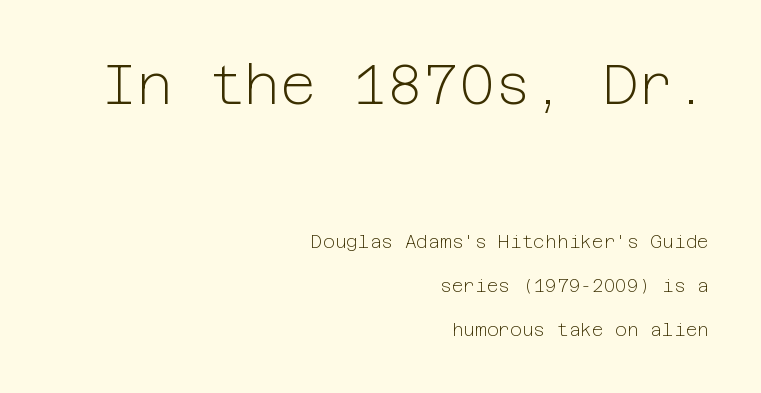
{"serif": "no", "italic": "no", "bold": "no", "weight": "light", "width": "normal", "stroke_contrast": "low", "x_height": "medium", "underline": "no", "align": "right", "line_spacing": "loose", "line_spacing_ratio": 2.45, "letter_spacing": "normal", "letter_spacing_em": 0.0, "larger_block": "first", "size_ratio": 3.06, "glyph_px": 55}
